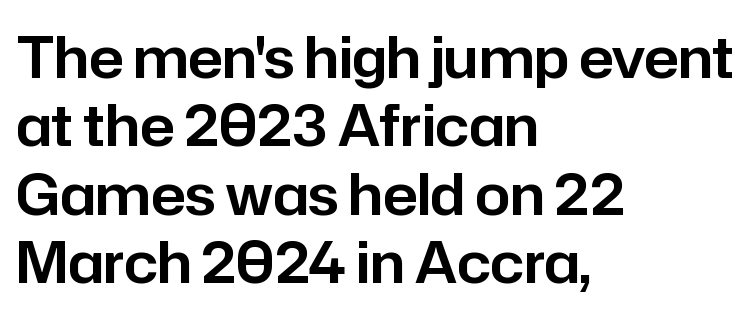
You can tell from the bare stems that sans-serif type was used. The rendering uses natural spacing where letterforms have individual widths. Every character sits straight up, as roman type does. Nobody drew a line under any word here.
